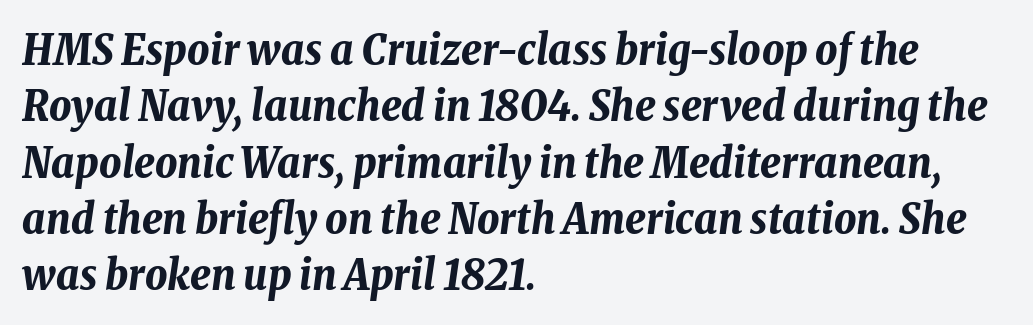
Q: Is the text bold? A: Yes.
Q: Is the text italic (slanted)? A: Yes, it leans right by about 8 degrees.
Q: Is the text underlined? A: No.
Q: How is the paragraph aligned? A: Left-aligned.
Q: Is the spacing between letters normal or unusually wide? A: Normal.
Q: Is the spacing between lines tight, normal or loose? A: Normal.
Q: Width (condensed, normal, or wide)? A: Condensed.
Q: Stroke contrast? A: Low.
Q: x-height? A: Medium.
Q: Monospaced? A: No.
